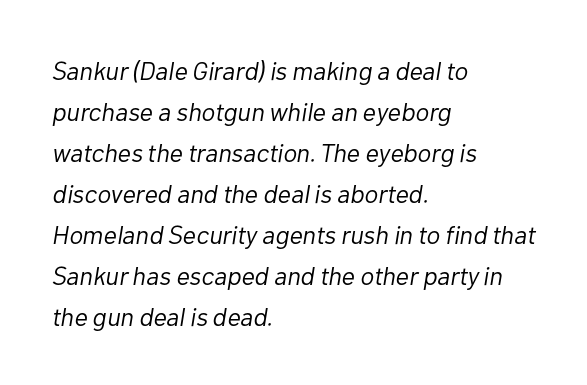
The image shows 26 px text type, italic (leaning right); set left-aligned, normal line spacing (1.58x), normal letter spacing, not underlined.
